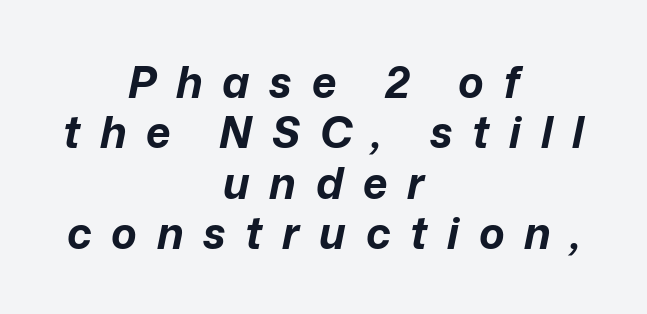
The rendering inserts visible extra space after every character. These lines were composed using italics. Caption: multi-line text, centered on the measure. Nobody drew a line under any word here. Is the type bold? Yes — the strokes are clearly thick and heavy. These lines are rendered in a variable-pitch font.
